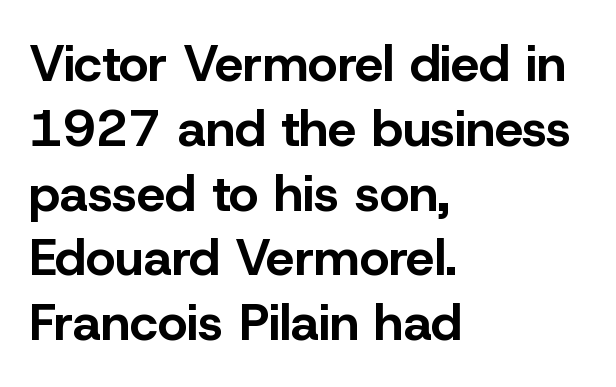
Spacing verdict: proportional, widths tailored to each character. Letters rest on an invisible, unmarked baseline. This sample is left-justified, so line endings fall wherever the words run out. Horizontal bands of white between lines are of average thickness. Unlike italic type, these characters show no tilt at all.
